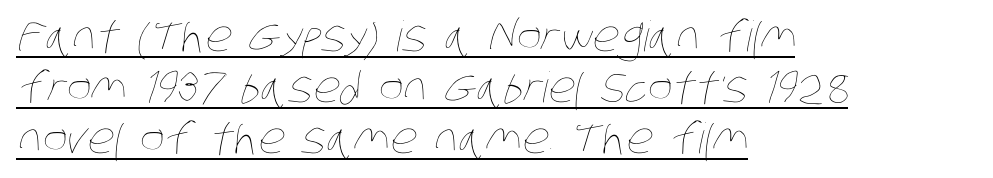
The image shows 42 px thin, condensed type; set left-aligned, line spacing 1.22x, normal letter spacing, underlined; low stroke contrast and a large x-height.
